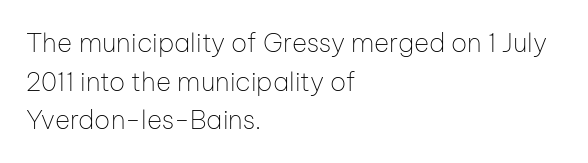
Posture: vertical. The weight tops out at a normal text grade. Words appear dense and cohesive because spacing is normal. If you drew a ruler down the left edge, every line would touch it. Line spacing here is normal. Underline: absent.
